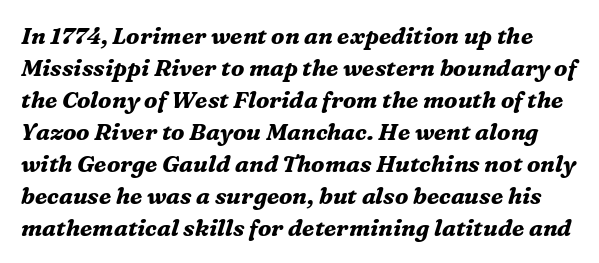
{"italic": "yes", "lean": "right", "slant_degrees": 16, "bold": "yes", "underline": "no", "line_spacing": "normal", "line_spacing_ratio": 1.39, "letter_spacing": "normal", "letter_spacing_em": 0.0, "glyph_px": 23}
